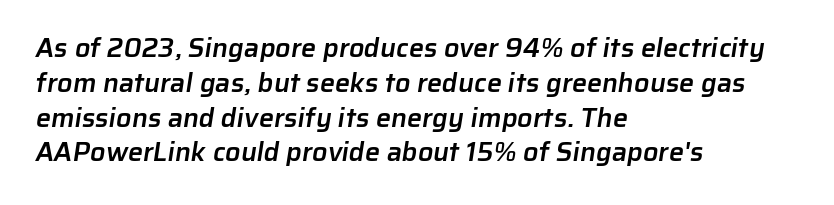
The image shows 27 px text type; set left-aligned, normal line spacing (1.29x), normal letter spacing, not underlined.
